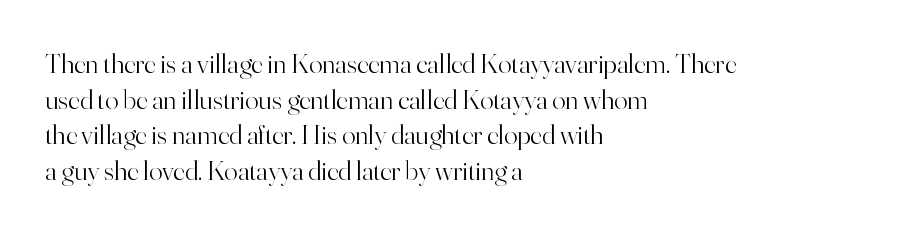
The image shows 28 px light serif type, upright; set left-aligned, normal line spacing (1.27x), normal letter spacing, not underlined; high stroke contrast and a small x-height.
